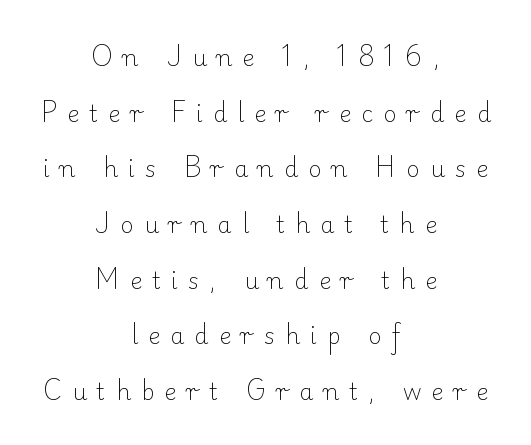
{"italic": "no", "bold": "no", "underline": "no", "align": "center", "line_spacing": "loose", "line_spacing_ratio": 2.42, "letter_spacing": "wide", "letter_spacing_em": 0.44, "glyph_px": 23}
